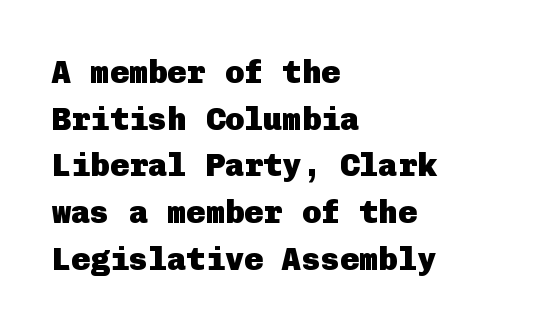
Q: Is the text bold? A: Yes.
Q: Is the text italic (slanted)? A: No, it is upright.
Q: Is the typeface a serif or a sans-serif typeface? A: Sans-serif.
Q: Is the text underlined? A: No.
Q: How is the paragraph aligned? A: Left-aligned.
Q: Is the spacing between letters normal or unusually wide? A: Normal.
Q: Is the spacing between lines tight, normal or loose? A: Normal.
Q: Width (condensed, normal, or wide)? A: Normal.
Q: Stroke contrast? A: Low.
Q: x-height? A: Medium.
